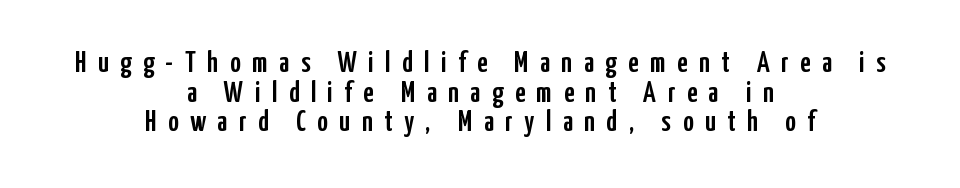
{"serif": "no", "italic": "no", "width": "condensed", "stroke_contrast": "low", "x_height": "medium", "monospaced": "no", "underline": "no", "align": "center", "line_spacing": "tight", "line_spacing_ratio": 1.02, "letter_spacing": "wide", "letter_spacing_em": 0.4, "glyph_px": 29}
